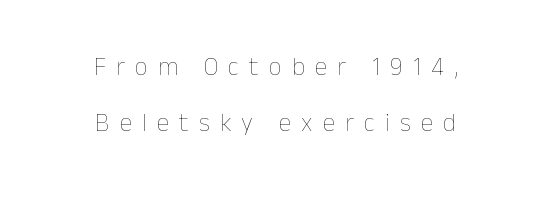
{"italic": "no", "bold": "no", "underline": "no", "align": "center", "line_spacing": "loose", "line_spacing_ratio": 2.26, "letter_spacing": "wide", "letter_spacing_em": 0.41, "glyph_px": 25}
